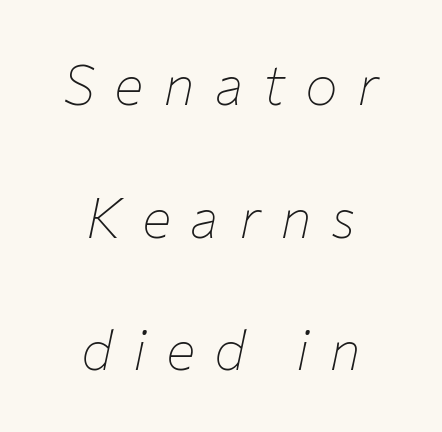
The image shows 55 px thin type, italic (leaning right); set centered, loose line spacing (2.41x), unusually wide letter spacing (+0.36 em), not underlined; low stroke contrast and a medium x-height.
